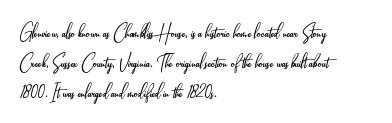
Q: Is the text bold? A: No.
Q: Is the text italic (slanted)? A: Yes.
Q: Is the text underlined? A: No.
Q: How is the paragraph aligned? A: Left-aligned.
Q: Is the spacing between letters normal or unusually wide? A: Normal.
Q: Is the spacing between lines tight, normal or loose? A: Normal.
